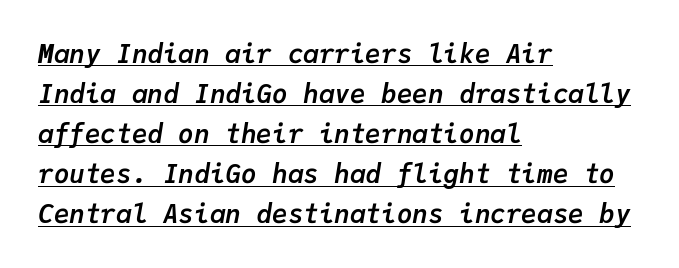
Q: Is the text bold? A: Yes.
Q: Is the text italic (slanted)? A: Yes, it leans right by about 9 degrees.
Q: Is the text underlined? A: Yes.
Q: How is the paragraph aligned? A: Left-aligned.
Q: Is the spacing between letters normal or unusually wide? A: Normal.
Q: Is the spacing between lines tight, normal or loose? A: Normal.
